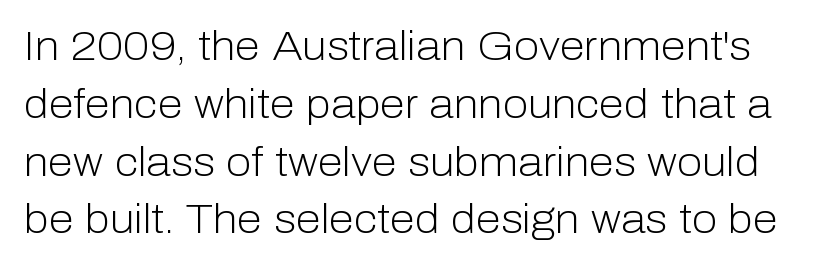
Nobody touched the tracking dial on this one. Grotesque or geometric, the face here clearly has no serifs. The strokes are not fattened; the text isn't bold. The passage shown is typed in a proportional face where columns would drift. A typesetter would call this leading conventional body-copy spacing.
